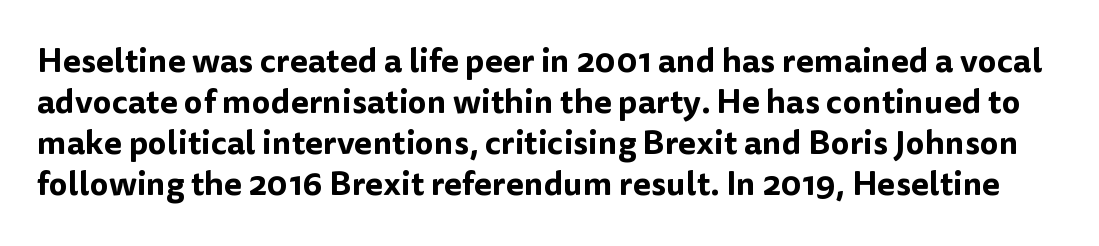
{"serif": "no", "italic": "no", "width": "normal", "stroke_contrast": "low", "x_height": "medium", "monospaced": "no", "underline": "no", "line_spacing_ratio": 1.24, "letter_spacing": "normal", "letter_spacing_em": 0.0, "glyph_px": 33}
